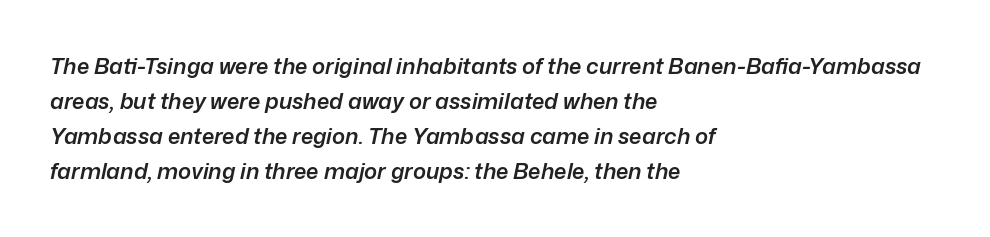
Slightly chunky letters — semibold, I'd say, not full bold. The area under the type is left untouched. Caption: standard tracking, unaltered. All the whitespace from short lines collects on the right.
